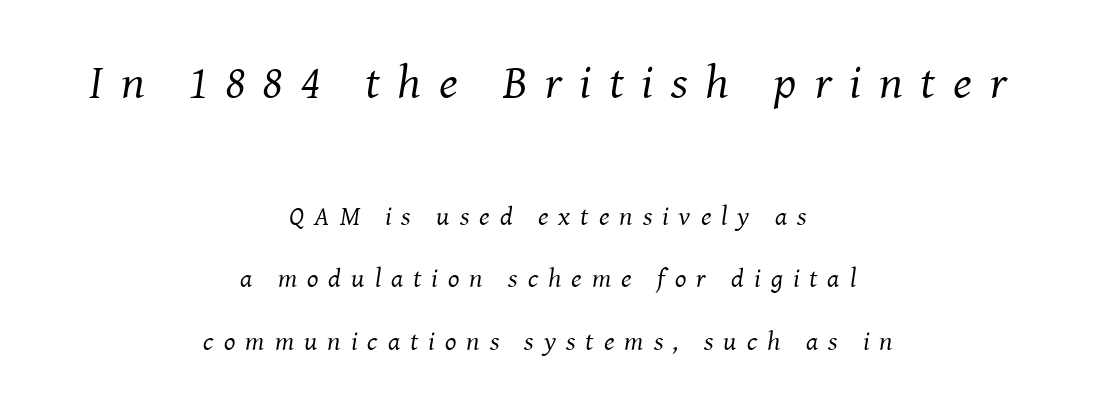
{"serif": "yes", "italic": "yes", "lean": "right", "slant_degrees": 8, "bold": "no", "weight": "regular", "width": "normal", "stroke_contrast": "medium", "x_height": "medium", "monospaced": "no", "underline": "no", "align": "center", "line_spacing": "loose", "line_spacing_ratio": 2.32, "letter_spacing": "wide", "letter_spacing_em": 0.37, "larger_block": "first", "size_ratio": 1.78, "glyph_px": 48}
